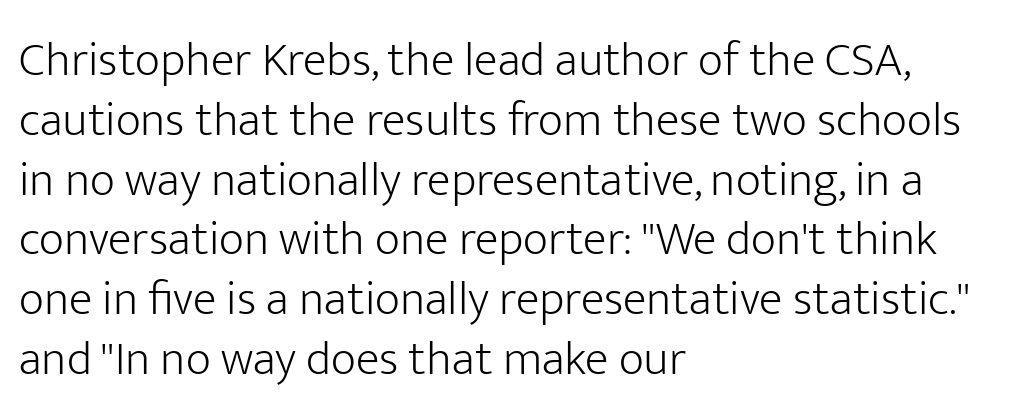
{"serif": "no", "italic": "no", "bold": "no", "weight": "light", "width": "normal", "stroke_contrast": "low", "x_height": "medium", "monospaced": "no", "underline": "no", "align": "left", "line_spacing_ratio": 1.22, "letter_spacing": "normal", "letter_spacing_em": 0.0, "glyph_px": 49}
